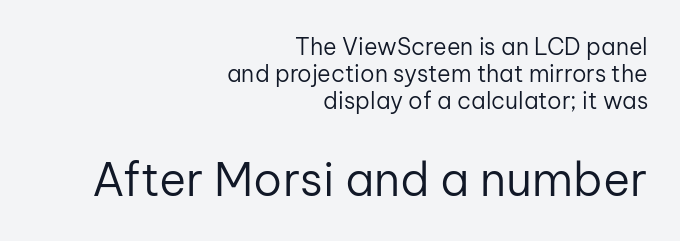
{"serif": "no", "italic": "no", "bold": "no", "weight": "regular", "width": "normal", "stroke_contrast": "low", "x_height": "medium", "monospaced": "no", "underline": "no", "align": "right", "line_spacing_ratio": 1.17, "letter_spacing": "normal", "letter_spacing_em": 0.0, "larger_block": "second", "size_ratio": 2.0, "glyph_px": 46}
